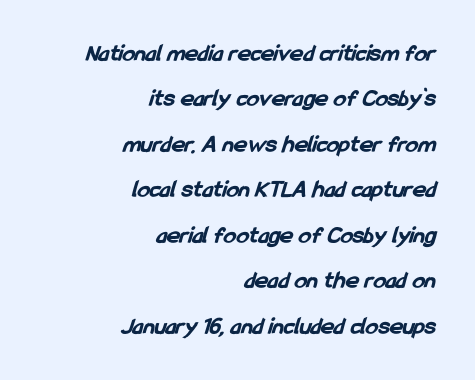
{"bold": "yes", "underline": "no", "align": "right", "line_spacing_ratio": 1.82, "letter_spacing": "normal", "letter_spacing_em": 0.0, "glyph_px": 25}
